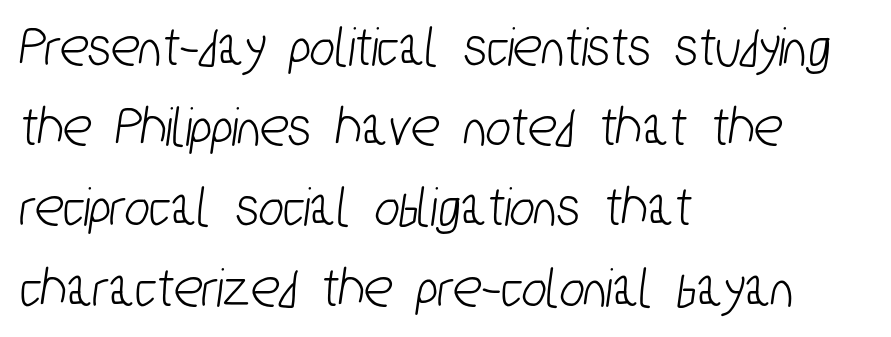
{"serif": "no", "width": "condensed", "stroke_contrast": "low", "x_height": "medium", "monospaced": "no", "underline": "no", "align": "left", "line_spacing": "normal", "line_spacing_ratio": 1.36, "letter_spacing": "normal", "letter_spacing_em": 0.0, "glyph_px": 59}
